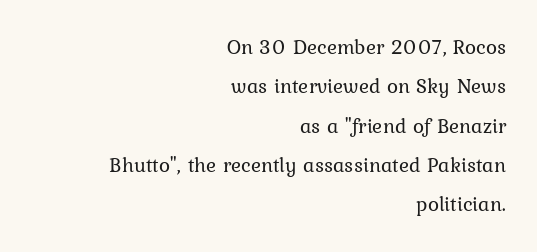
Q: Is the text bold? A: No.
Q: Is the text italic (slanted)? A: No, it is upright.
Q: Is the text underlined? A: No.
Q: How is the paragraph aligned? A: Right-aligned.
Q: Is the spacing between letters normal or unusually wide? A: Normal.
